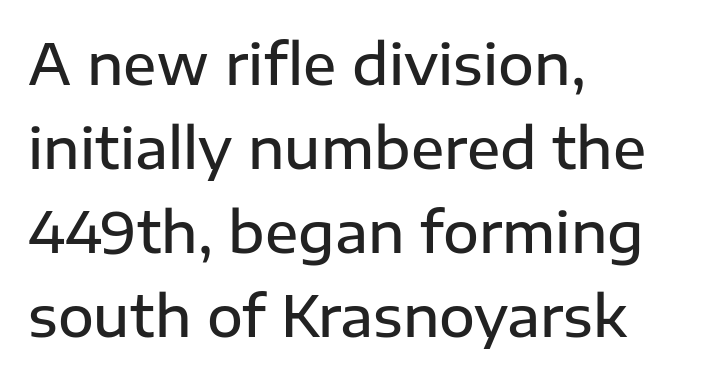
The image shows 55 px semibold sans-serif type, upright; set left-aligned, normal line spacing (1.53x), normal letter spacing, not underlined; low stroke contrast and a medium x-height.
